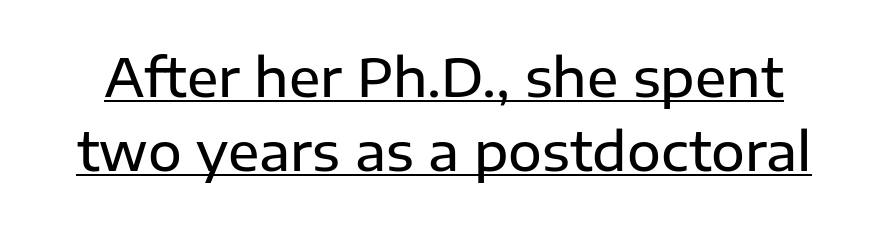
Q: Is the text bold? A: Semi-bold.
Q: Is the text italic (slanted)? A: No, it is upright.
Q: Is the typeface a serif or a sans-serif typeface? A: Sans-serif.
Q: Is the text underlined? A: Yes.
Q: Is the spacing between letters normal or unusually wide? A: Normal.
Q: Is the spacing between lines tight, normal or loose? A: Normal.
Q: Width (condensed, normal, or wide)? A: Normal.
Q: Stroke contrast? A: Low.
Q: x-height? A: Medium.
Q: Monospaced? A: No.
